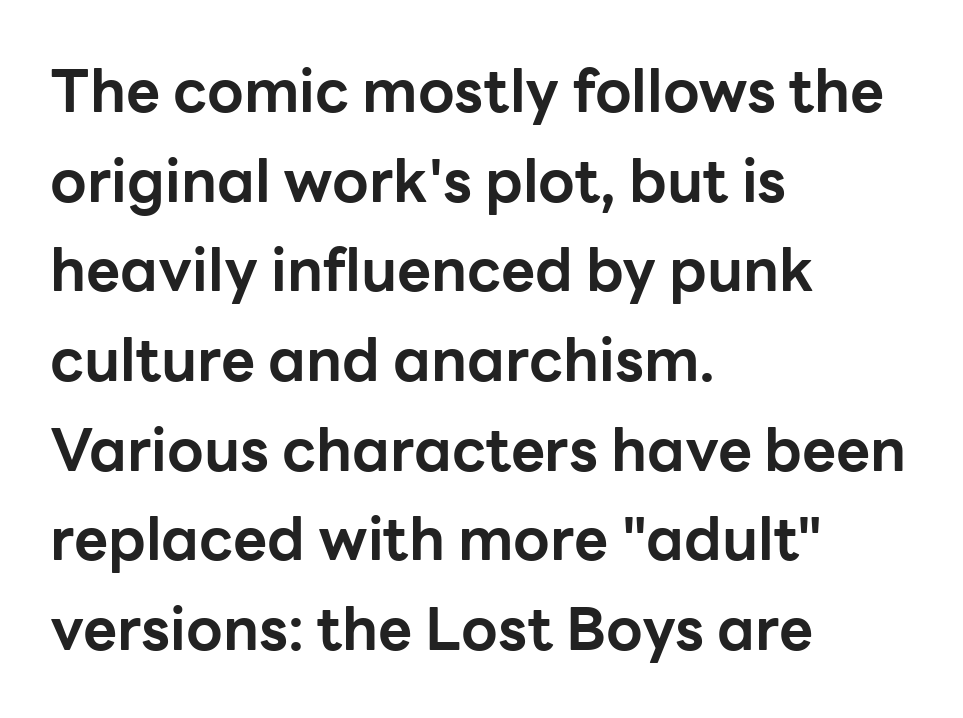
Q: Is the text bold? A: Yes.
Q: Is the text italic (slanted)? A: No, it is upright.
Q: Is the typeface a serif or a sans-serif typeface? A: Sans-serif.
Q: Is the text underlined? A: No.
Q: How is the paragraph aligned? A: Left-aligned.
Q: Is the spacing between letters normal or unusually wide? A: Normal.
Q: Is the spacing between lines tight, normal or loose? A: Normal.
Q: Width (condensed, normal, or wide)? A: Normal.
Q: Stroke contrast? A: Low.
Q: x-height? A: Medium.
Q: Monospaced? A: No.
